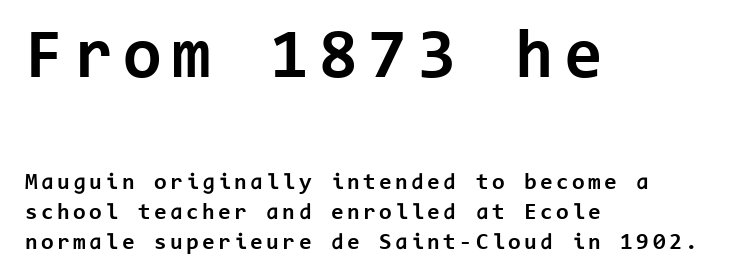
Think of a typewriter: that constant character pitch is what you see here. Each glyph is drawn with heavy, bold strokes. Notice how the passage keeps a crisp vertical edge on the left only. The rows are spaced the way most documents space them. The lettering holds an erect, upright posture throughout.
